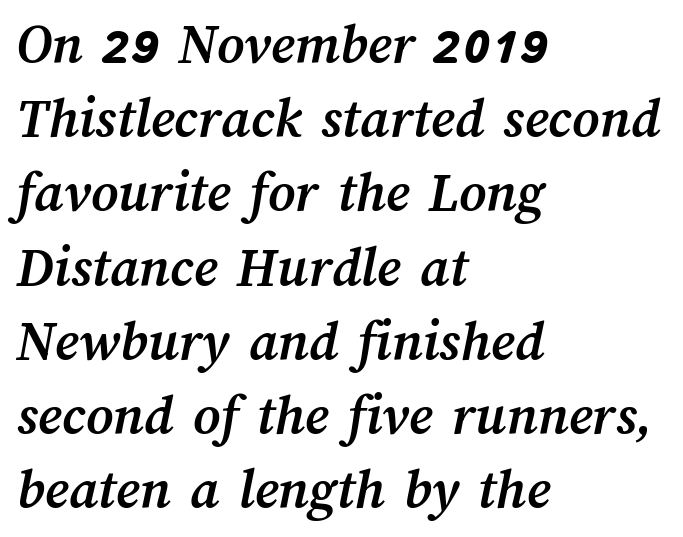
Notice how thick the strokes are: this is what a full bold looks like. Vertical spacing — default. The space beneath each line is pristine and unruled. The face used here is proportionally spaced, like ordinary book or web type.
